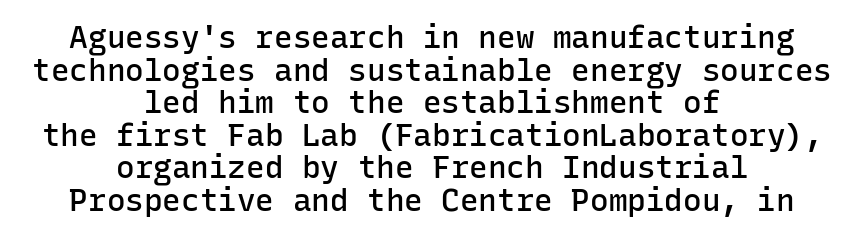
The image shows 31 px semibold sans-serif type, upright, monospaced; set centered, tight line spacing (1.05x), normal letter spacing, not underlined; low stroke contrast and a medium x-height.
